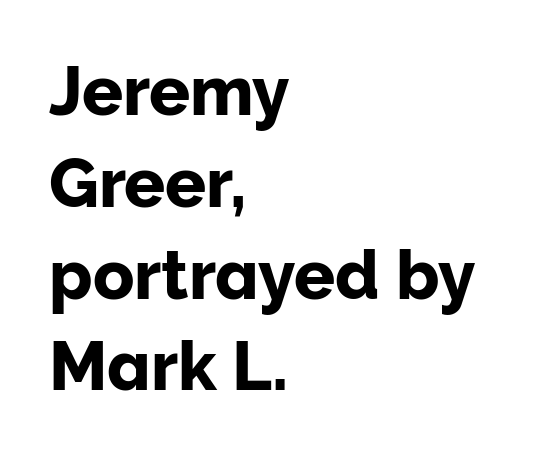
The image shows 68 px sans-serif type, upright; set left-aligned, normal line spacing (1.35x), normal letter spacing, not underlined; low stroke contrast and a medium x-height.
